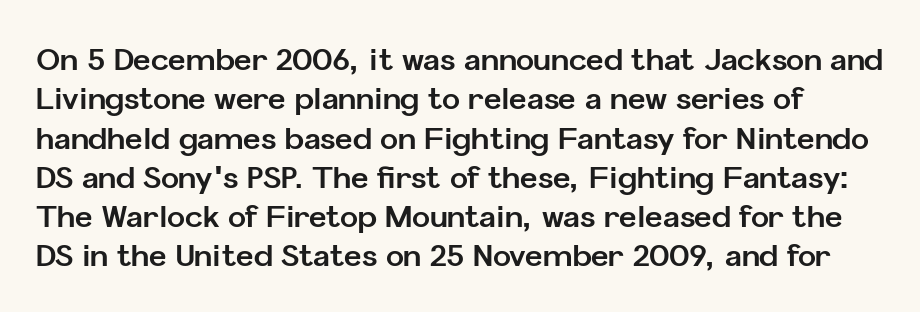
The image shows 30 px bold sans-serif type, upright; set normal line spacing (1.31x), normal letter spacing, not underlined; low stroke contrast and a medium x-height.
